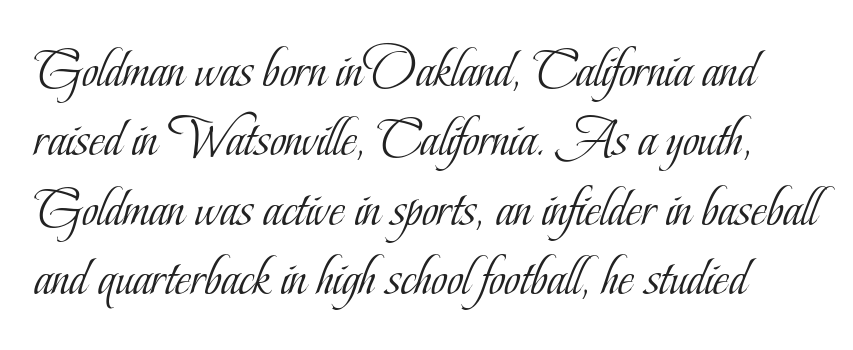
The image shows 55 px light, condensed serif type; set normal line spacing (1.26x), normal letter spacing, not underlined; low stroke contrast and a small x-height.
